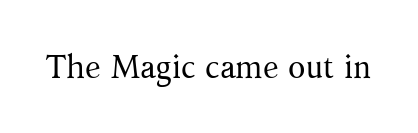
{"serif": "yes", "italic": "no", "bold": "no", "weight": "regular", "width": "normal", "stroke_contrast": "medium", "x_height": "medium", "monospaced": "no", "underline": "no", "letter_spacing": "normal", "letter_spacing_em": 0.0, "glyph_px": 32}
